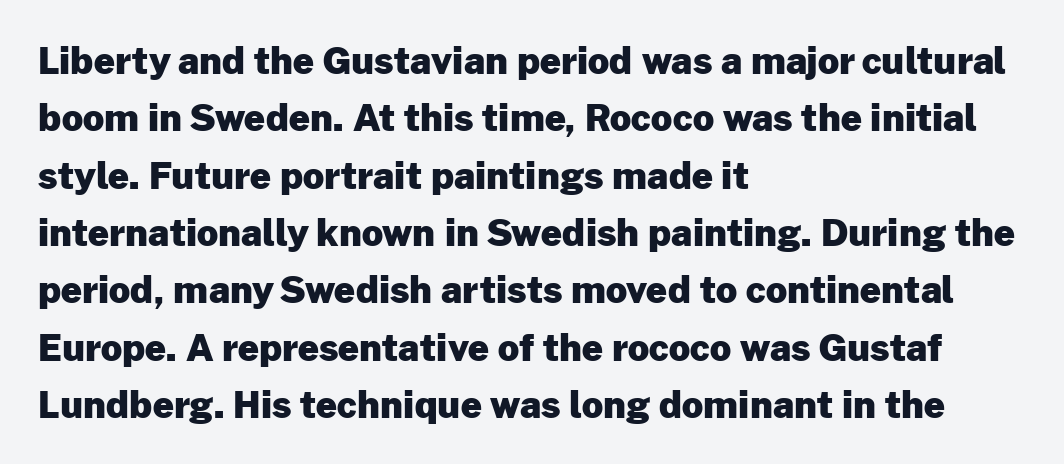
Q: Is the text bold? A: Yes.
Q: Is the text italic (slanted)? A: No, it is upright.
Q: Is the typeface a serif or a sans-serif typeface? A: Sans-serif.
Q: Is the text underlined? A: No.
Q: How is the paragraph aligned? A: Left-aligned.
Q: Is the spacing between letters normal or unusually wide? A: Normal.
Q: Is the spacing between lines tight, normal or loose? A: Normal.
Q: Width (condensed, normal, or wide)? A: Normal.
Q: Stroke contrast? A: Low.
Q: x-height? A: Medium.
Q: Monospaced? A: No.
